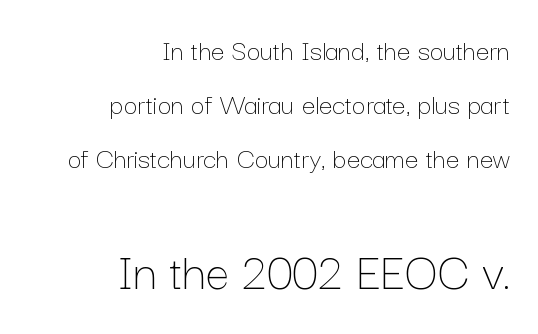
Q: Is the text bold? A: No.
Q: Is the text italic (slanted)? A: No, it is upright.
Q: Is the text underlined? A: No.
Q: How is the paragraph aligned? A: Right-aligned.
Q: Is the spacing between letters normal or unusually wide? A: Normal.
Q: Which block of text is set in a larger size, the first (top) or the second (bottom)? A: The second (bottom) one.
Q: Width (condensed, normal, or wide)? A: Normal.
Q: Stroke contrast? A: Low.
Q: x-height? A: Medium.
Q: Monospaced? A: No.
